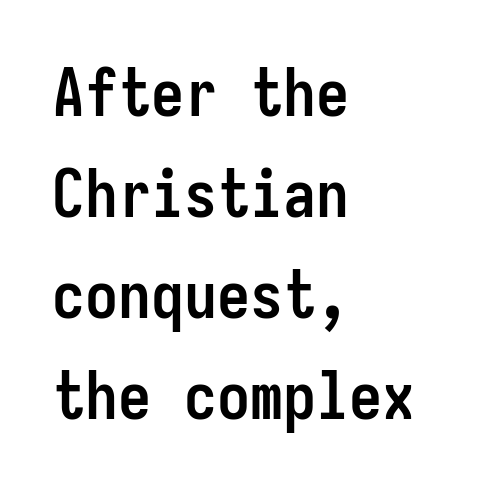
These lines keep a tight, regular rhythm from letter to letter. The lettering holds an erect, upright posture throughout. This rendering employs a face without finishing strokes, i.e., a sans-serif. In CSS terms this would be text-align: left.
